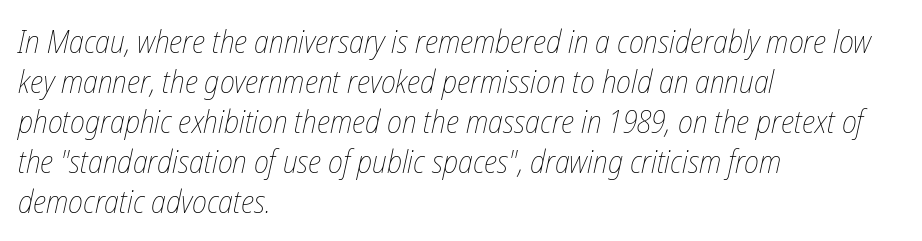
{"italic": "yes", "lean": "right", "slant_degrees": 12, "bold": "no", "weight": "thin", "width": "condensed", "stroke_contrast": "low", "x_height": "medium", "monospaced": "no", "underline": "no", "align": "left", "line_spacing": "normal", "line_spacing_ratio": 1.25, "letter_spacing": "normal", "letter_spacing_em": 0.0, "glyph_px": 32}
